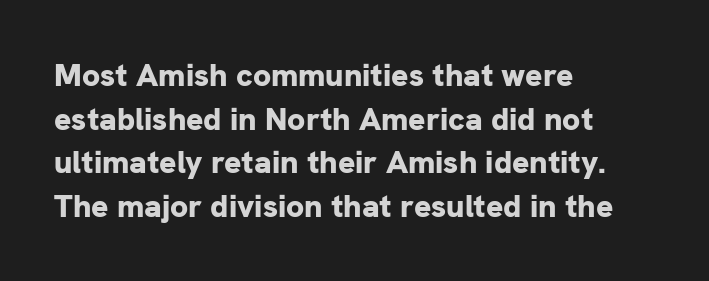
The image shows 32 px bold sans-serif type, upright; set left-aligned, normal line spacing (1.36x), normal letter spacing, not underlined; low stroke contrast and a medium x-height.
